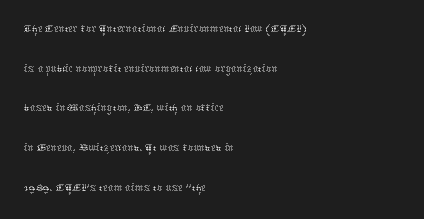
The image shows 27 px text type, upright; set left-aligned, normal line spacing (1.47x), normal letter spacing, not underlined.
